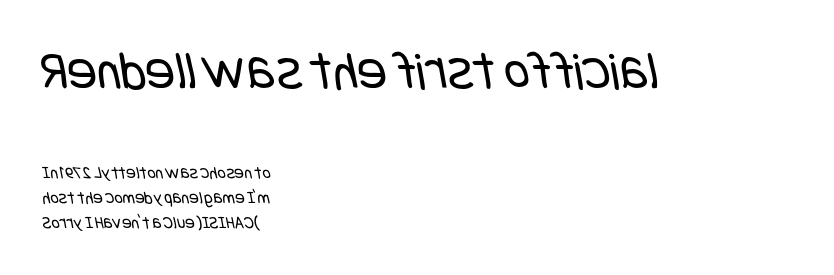
The image shows 55 px regular-weight, condensed sans-serif type; set left-aligned, normal line spacing (1.38x), normal letter spacing, not underlined; the first (top) block is 3.06x larger; low stroke contrast and a large x-height.
